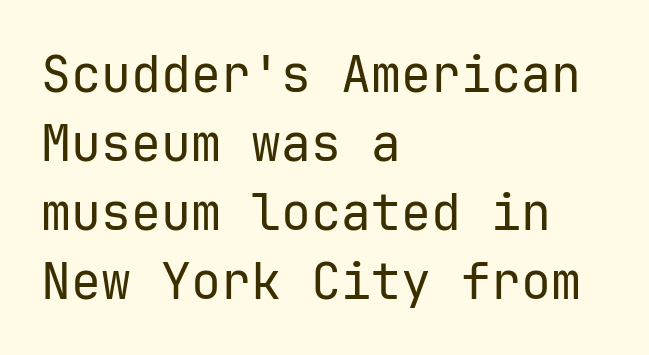
It's the straight-up-and-down kind of type. Letters rest on an invisible, unmarked baseline. Stem width sits at or under what a default text font uses. The lines sit at an ordinary, default distance from one another. Line beginnings align vertically; line endings do not. Observe the ordinary spacing: letters are neighbours, not strangers.
